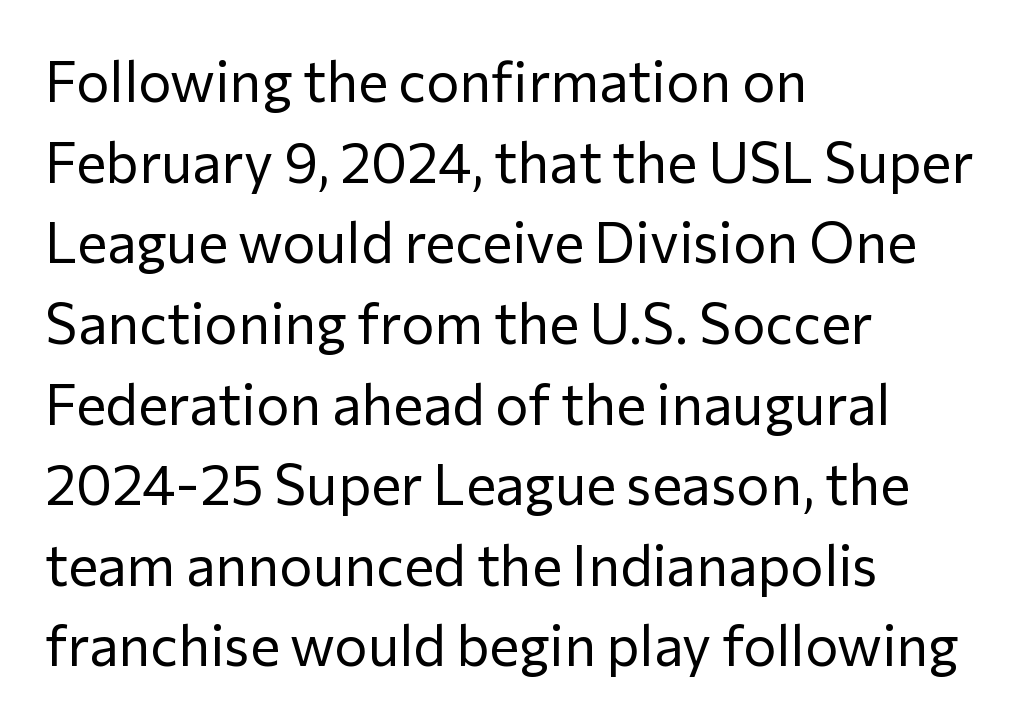
The type is set solid horizontally, with unmodified tracking. The typography opts for an upright posture over an oblique one. The typeface chosen for these lines omits serifs. The passage shown is typed in a proportional face where columns would drift. Weight: not bold — regular or lighter.
